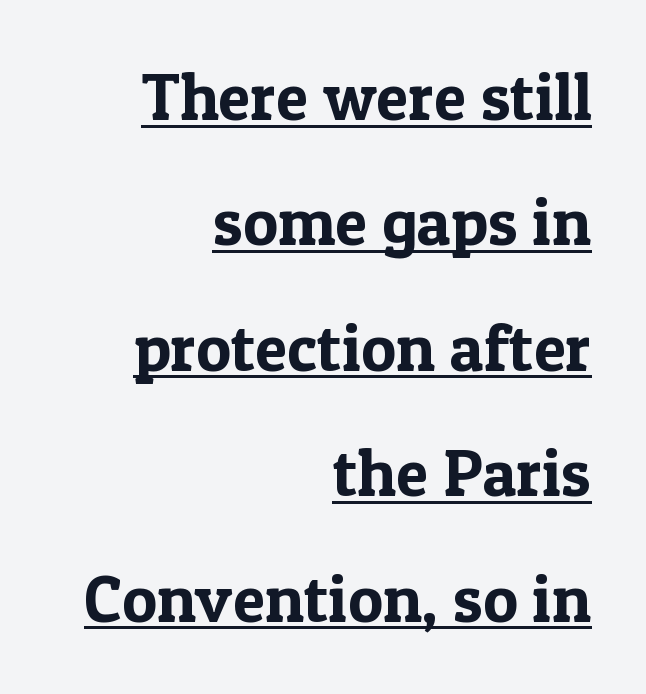
The image shows 66 px serif type, upright; set right-aligned, loose line spacing (1.9x), normal letter spacing, underlined; a medium x-height.
